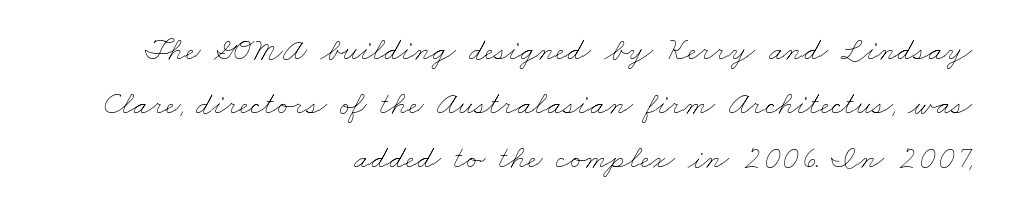
{"bold": "no", "weight": "thin", "width": "wide", "stroke_contrast": "low", "x_height": "small", "monospaced": "no", "underline": "no", "align": "right", "line_spacing": "normal", "line_spacing_ratio": 1.63, "letter_spacing": "normal", "letter_spacing_em": 0.0, "glyph_px": 33}
